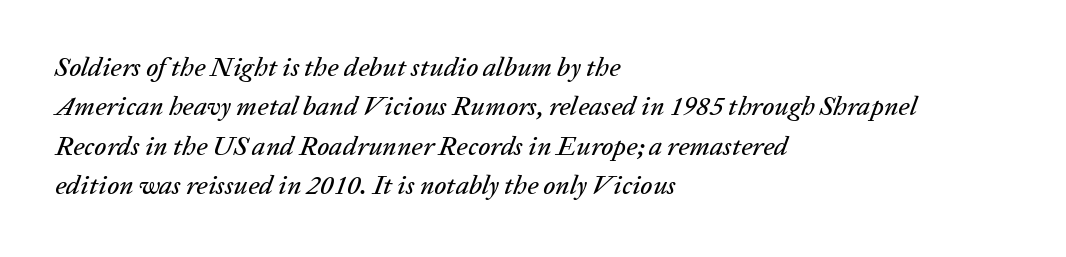
Style check: oblique. Is the letter spacing exaggerated? No — it looks like the ordinary default. Which margin do the lines hug? The left one — the right edge is uneven. A typesetter would call this leading conventional body-copy spacing. The space beneath each line is pristine and unruled.
